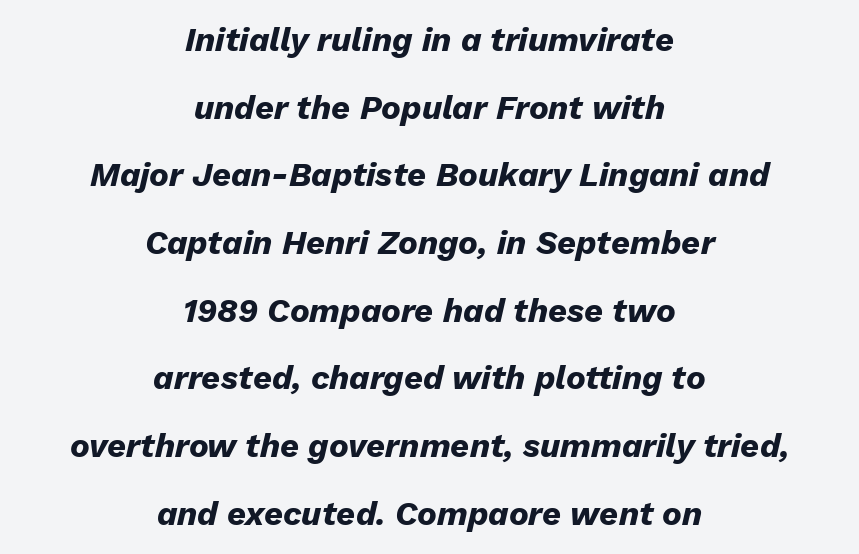
{"italic": "yes", "lean": "right", "slant_degrees": 13, "bold": "yes", "weight": "heavy", "width": "normal", "stroke_contrast": "low", "x_height": "medium", "monospaced": "no", "underline": "no", "align": "center", "line_spacing": "loose", "line_spacing_ratio": 2.05, "letter_spacing": "normal", "letter_spacing_em": 0.0, "glyph_px": 33}
